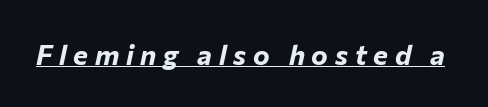
Italic: yes, the glyphs are oblique. Underlined type. Set as a true bold cut, around the 700 mark. You could not count columns in this text — the font is proportionally spaced.
